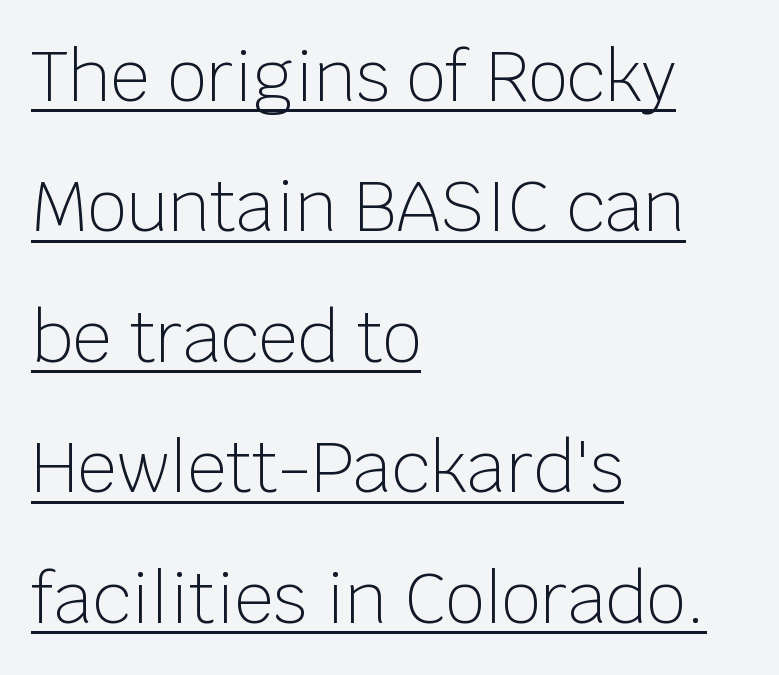
The image shows 69 px light sans-serif type, upright; set left-aligned, line spacing 1.89x, normal letter spacing, underlined; low stroke contrast and a large x-height.
